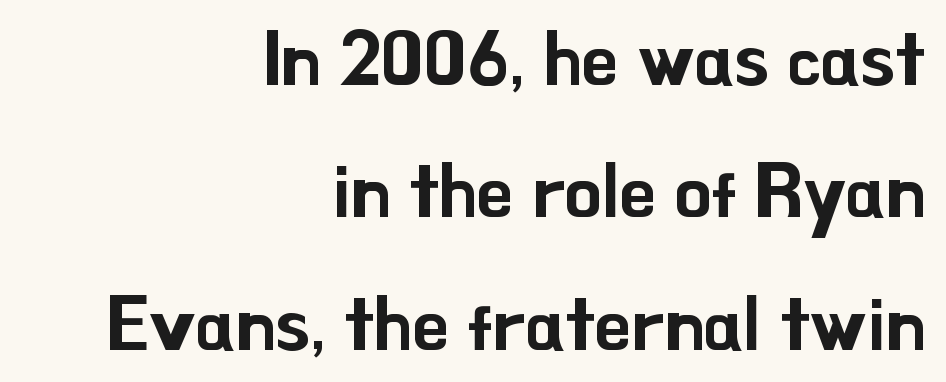
The baseline area is clear. The text was rendered using a sans face with plain stroke endings. Notice how the passage keeps a crisp vertical edge on the right only. Spacing verdict: proportional, widths tailored to each character.
